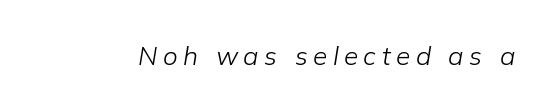
The image shows 26 px text type, italic (leaning right); set unusually wide letter spacing (+0.21 em), not underlined.
